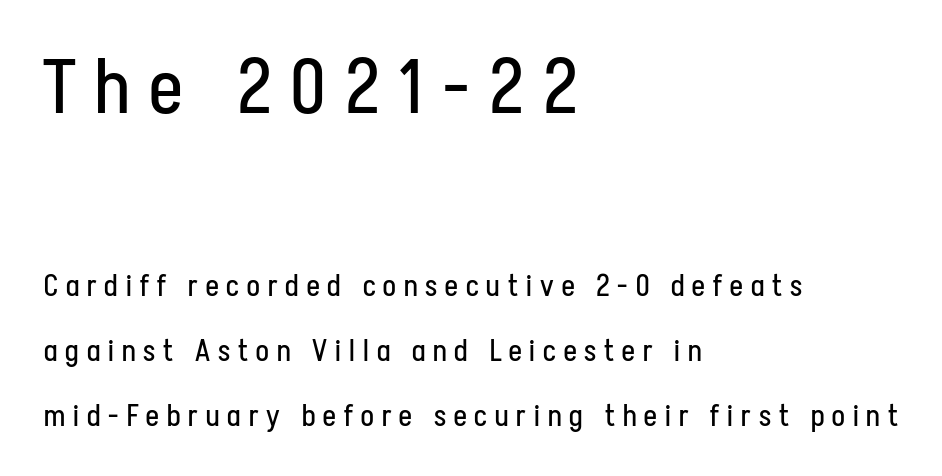
Q: Is the text bold? A: No.
Q: Is the text italic (slanted)? A: No, it is upright.
Q: Is the typeface a serif or a sans-serif typeface? A: Sans-serif.
Q: Is the text underlined? A: No.
Q: How is the paragraph aligned? A: Left-aligned.
Q: Is the spacing between letters normal or unusually wide? A: Unusually wide.
Q: Is the spacing between lines tight, normal or loose? A: Loose.
Q: Which block of text is set in a larger size, the first (top) or the second (bottom)? A: The first (top) one.
Q: Width (condensed, normal, or wide)? A: Condensed.
Q: Stroke contrast? A: Low.
Q: x-height? A: Medium.
Q: Monospaced? A: No.
